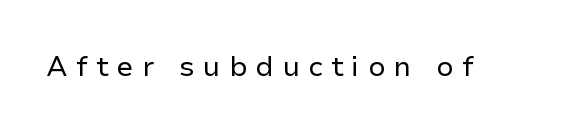
Q: Is the text bold? A: No.
Q: Is the text italic (slanted)? A: No, it is upright.
Q: Is the typeface a serif or a sans-serif typeface? A: Sans-serif.
Q: Is the text underlined? A: No.
Q: Is the spacing between letters normal or unusually wide? A: Unusually wide.
Q: Width (condensed, normal, or wide)? A: Normal.
Q: Stroke contrast? A: Low.
Q: x-height? A: Medium.
Q: Monospaced? A: No.
